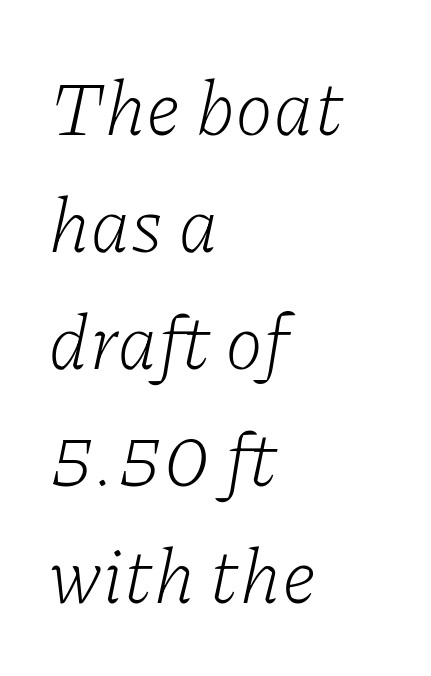
The image shows 78 px light serif type, italic (leaning right); set left-aligned, normal line spacing (1.5x), normal letter spacing, not underlined; low stroke contrast and a medium x-height.
